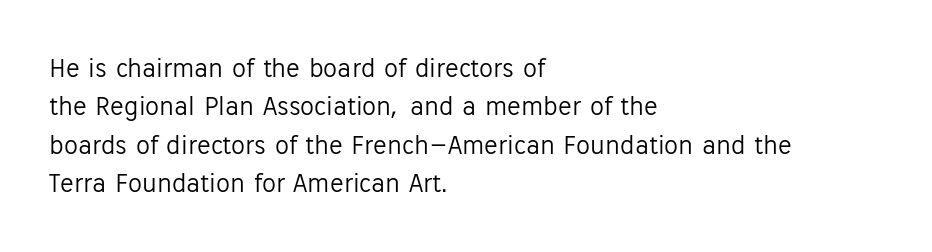
The image shows 28 px light sans-serif type, upright; set left-aligned, normal line spacing (1.37x), normal letter spacing, not underlined; low stroke contrast and a medium x-height.
